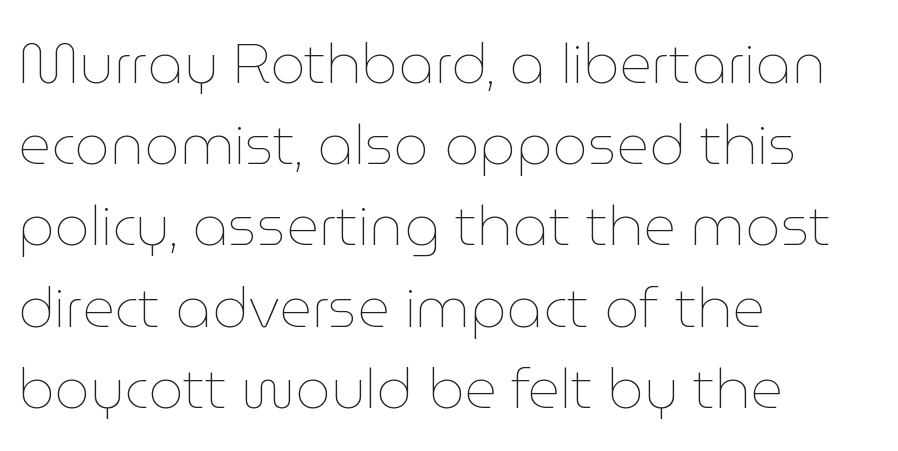
{"italic": "no", "bold": "no", "weight": "thin", "width": "normal", "stroke_contrast": "low", "x_height": "medium", "monospaced": "no", "underline": "no", "align": "left", "line_spacing": "normal", "line_spacing_ratio": 1.45, "letter_spacing": "normal", "letter_spacing_em": 0.0, "glyph_px": 56}
